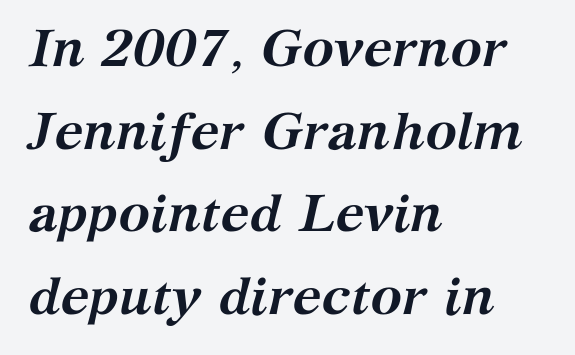
Honestly, there is no underline to notice here at all. Is the block centered? No — it sits flush against the left margin. Do the characters align in a grid? No, the font is proportional. Is there much room between lines? A standard amount, neither cramped nor airy.
